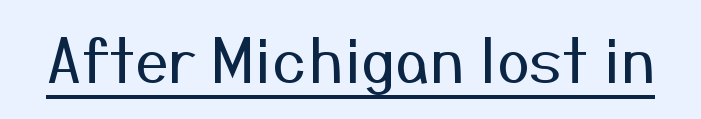
Q: Is the text bold? A: No.
Q: Is the text italic (slanted)? A: No, it is upright.
Q: Is the typeface a serif or a sans-serif typeface? A: Sans-serif.
Q: Is the text underlined? A: Yes.
Q: Is the spacing between letters normal or unusually wide? A: Normal.
Q: Width (condensed, normal, or wide)? A: Normal.
Q: Stroke contrast? A: Medium.
Q: x-height? A: Medium.
Q: Monospaced? A: No.
